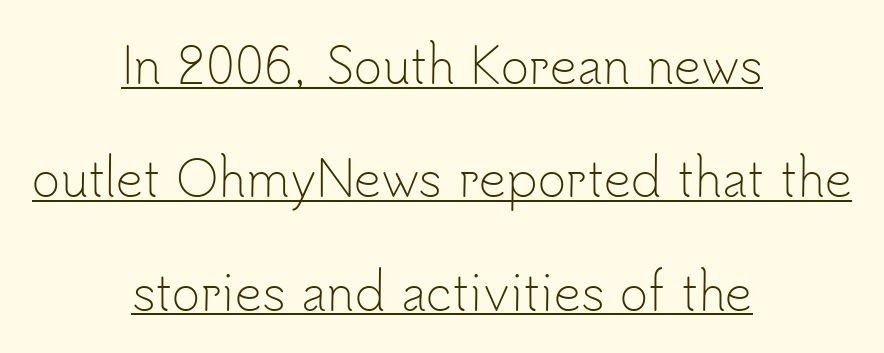
The face used here is proportionally spaced, like ordinary book or web type. Typographically, this falls in the sans-serif category. In CSS terms this would be text-align: center. Every word sits above its own underline. Characters remain perfectly vertical along every line. The letterforms sit shoulder to shoulder at normal distance.
